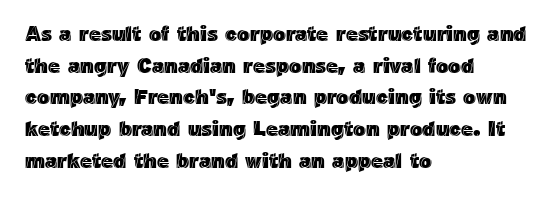
{"italic": "no", "underline": "no", "align": "left", "line_spacing": "normal", "line_spacing_ratio": 1.51, "letter_spacing": "normal", "letter_spacing_em": 0.0, "glyph_px": 21}
